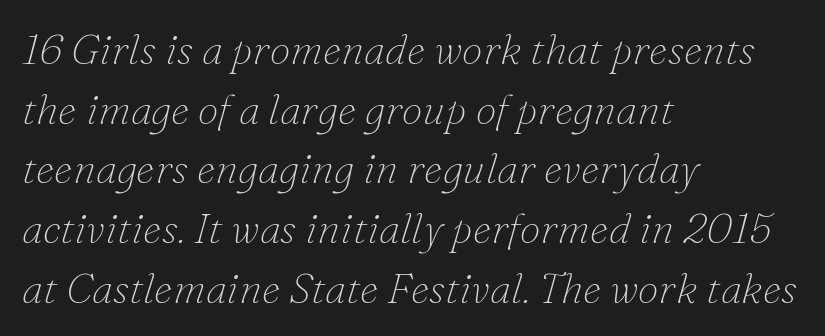
Q: Is the text bold? A: No.
Q: Is the text italic (slanted)? A: Yes, it leans right by about 16 degrees.
Q: Is the typeface a serif or a sans-serif typeface? A: Serif.
Q: Is the text underlined? A: No.
Q: How is the paragraph aligned? A: Left-aligned.
Q: Is the spacing between letters normal or unusually wide? A: Normal.
Q: Is the spacing between lines tight, normal or loose? A: Normal.
Q: Width (condensed, normal, or wide)? A: Normal.
Q: Stroke contrast? A: Low.
Q: x-height? A: Small.
Q: Monospaced? A: No.
